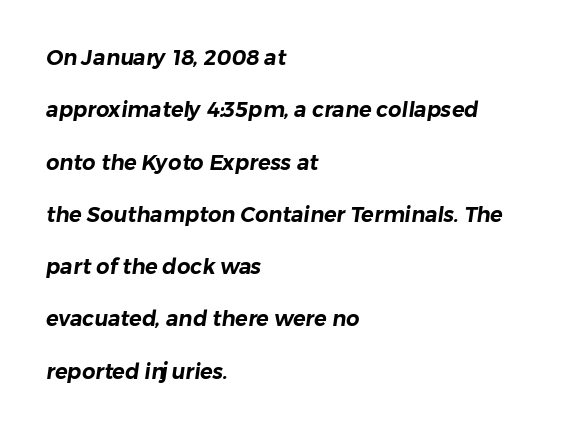
Q: Is the text underlined? A: No.
Q: How is the paragraph aligned? A: Left-aligned.
Q: Is the spacing between letters normal or unusually wide? A: Normal.
Q: Is the spacing between lines tight, normal or loose? A: Loose.
